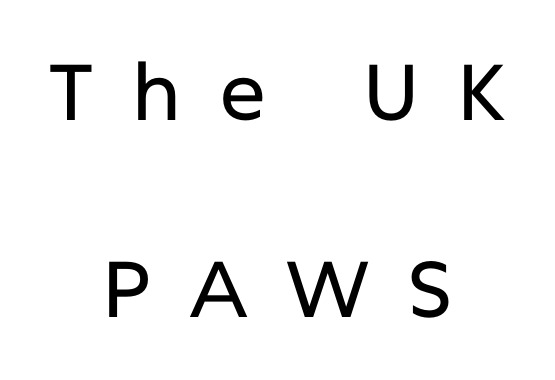
The image shows 79 px sans-serif type, upright; set centered, loose line spacing (2.49x), unusually wide letter spacing (+0.48 em), not underlined; low stroke contrast and a medium x-height.
